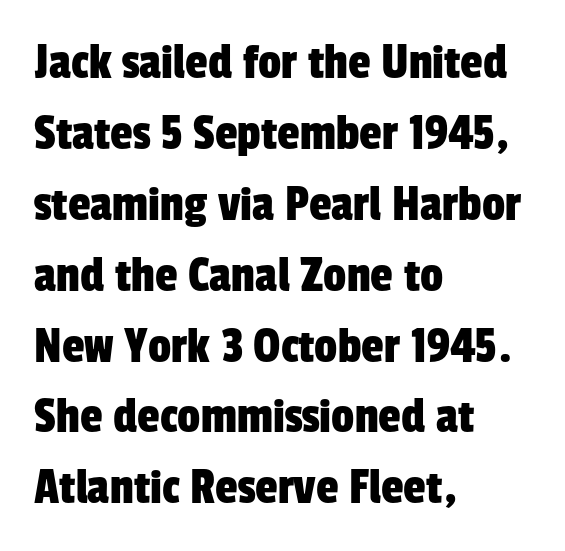
{"serif": "no", "width": "condensed", "stroke_contrast": "low", "x_height": "medium", "monospaced": "no", "underline": "no", "align": "left", "line_spacing": "normal", "line_spacing_ratio": 1.39, "letter_spacing": "normal", "letter_spacing_em": 0.0, "glyph_px": 51}
